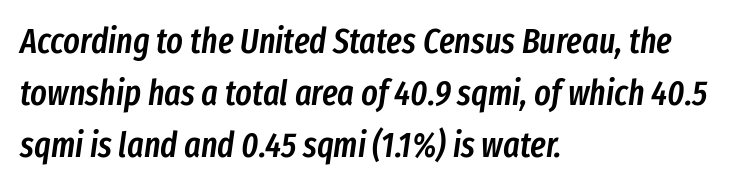
{"italic": "yes", "lean": "right", "slant_degrees": 8, "bold": "semi", "weight": "semibold", "width": "condensed", "stroke_contrast": "low", "x_height": "medium", "monospaced": "no", "underline": "no", "align": "left", "line_spacing": "normal", "line_spacing_ratio": 1.48, "letter_spacing": "normal", "letter_spacing_em": 0.0, "glyph_px": 35}
